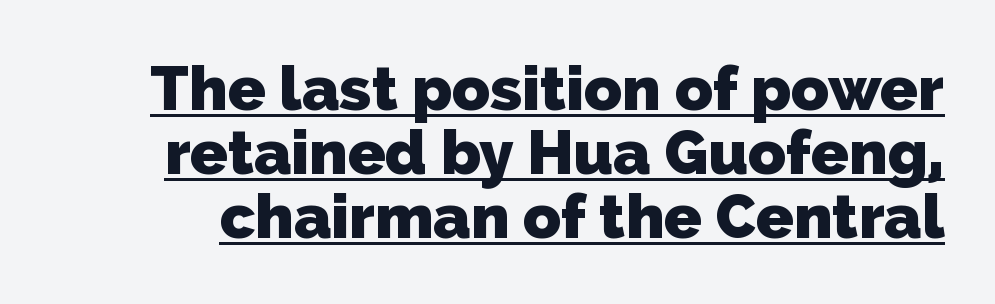
Compared with typical body copy, the letter spacing here is the same. These lines are rendered in a variable-pitch font. In terms of letterform style, serifs are entirely absent. Heavy-handed strokes throughout: this text is bold. Successive baselines arrive quickly, one right under another.
